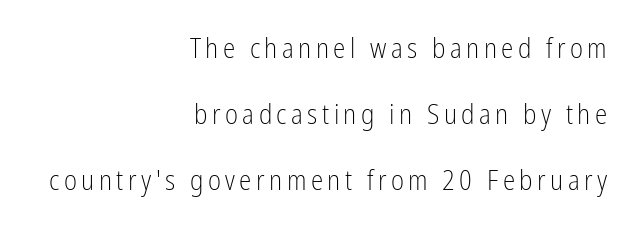
The image shows 28 px light, condensed sans-serif type, upright; set right-aligned, loose line spacing (2.36x), not underlined; low stroke contrast and a medium x-height.
